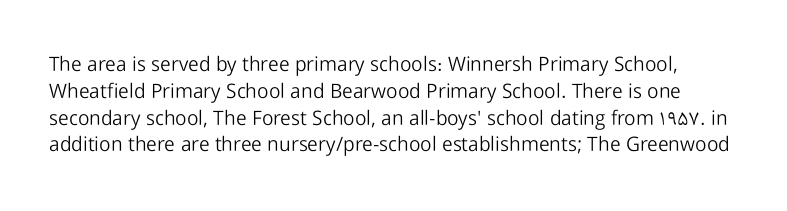
Evenly set lines give the paragraph a standard silhouette. Underlining? Definitely not there. Vertical strokes here are truly vertical. Is the stroke heavy? The answer is a plain regular-or-lighter.
